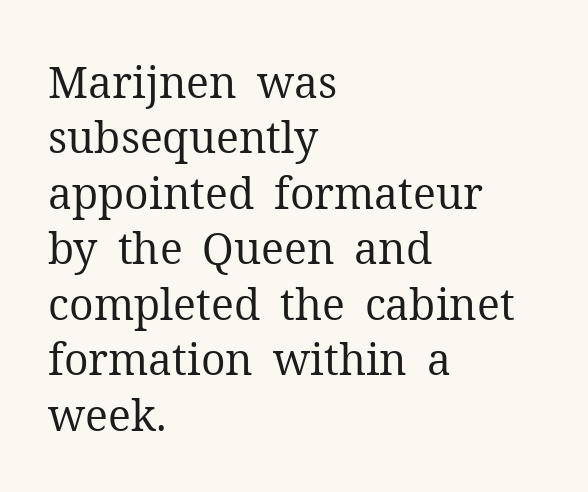
The image shows 43 px regular-weight serif type, upright; set left-aligned, normal line spacing (1.29x), normal letter spacing, not underlined; medium stroke contrast and a medium x-height.
